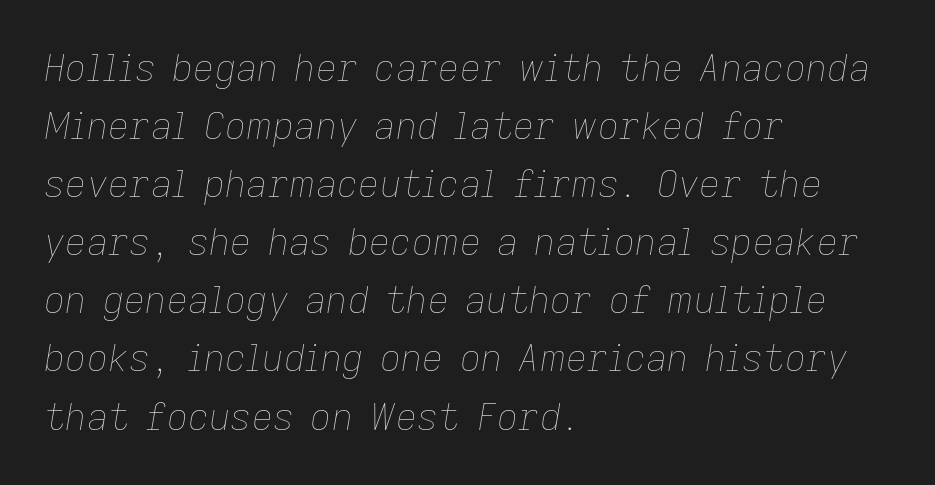
The rendering uses natural spacing where letterforms have individual widths. These lines keep a tight, regular rhythm from letter to letter. Any mark beneath the type? The region is blank. Is there much room between lines? A standard amount, neither cramped nor airy.
